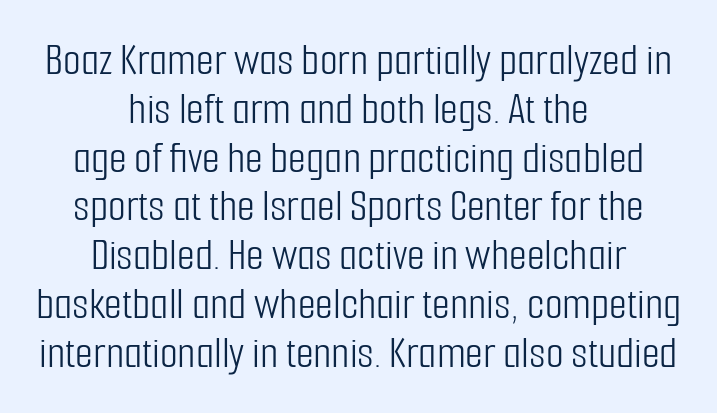
The image shows 46 px light, condensed sans-serif type, upright; set centered, tight line spacing (1.06x), normal letter spacing, not underlined; low stroke contrast and a medium x-height.
